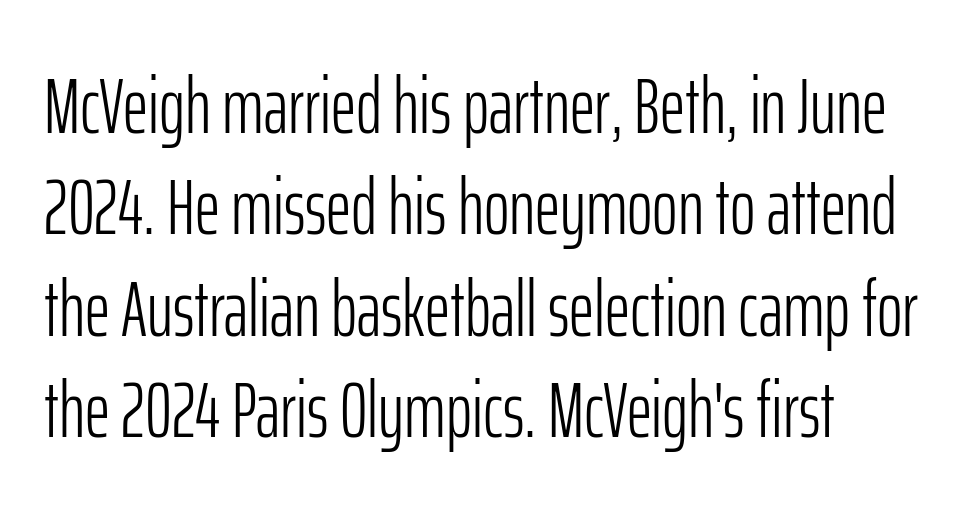
Q: Is the text bold? A: No.
Q: Is the text italic (slanted)? A: No, it is upright.
Q: Is the typeface a serif or a sans-serif typeface? A: Sans-serif.
Q: Is the text underlined? A: No.
Q: Is the spacing between letters normal or unusually wide? A: Normal.
Q: Is the spacing between lines tight, normal or loose? A: Normal.
Q: Width (condensed, normal, or wide)? A: Condensed.
Q: Stroke contrast? A: Low.
Q: x-height? A: Medium.
Q: Monospaced? A: No.
